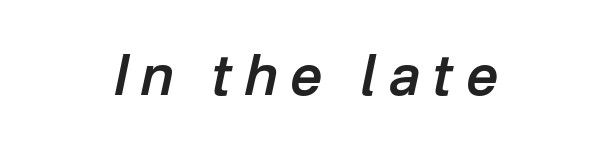
A fair bit of extra ink — the face is semibold, not bold. Here the designer chose a conventional face with non-uniform glyph widths. The letters are slanted; this is an italic face. These lines have a slow, spaced-out rhythm from letter to letter. Bare-footed words on every line.
